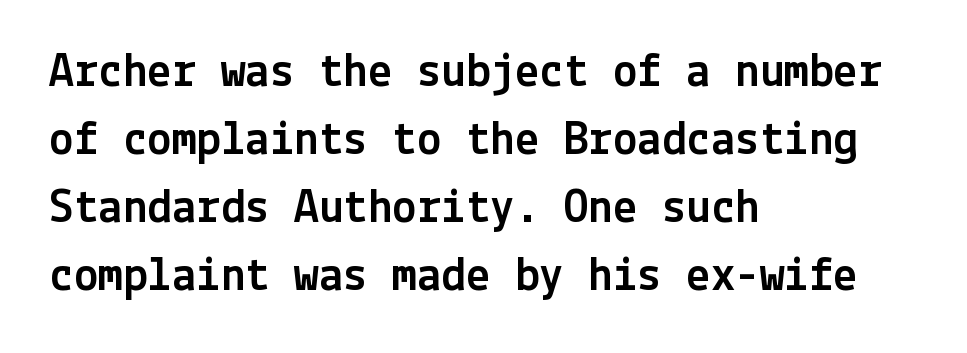
The image shows 49 px sans-serif type, upright; set left-aligned, normal line spacing (1.39x), normal letter spacing, not underlined; a medium x-height.
